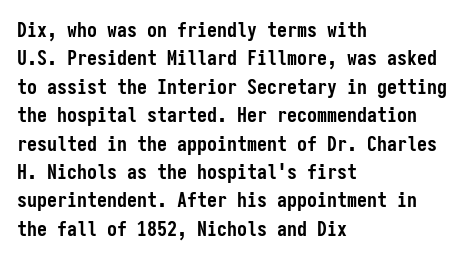
Has an underline been added? It has not. Here the glyphs are tracked normally, forming tight word shapes. Compared with typical paragraphs, the rows here are spaced about the same. The characters look thick and weighty, a clear bold.
